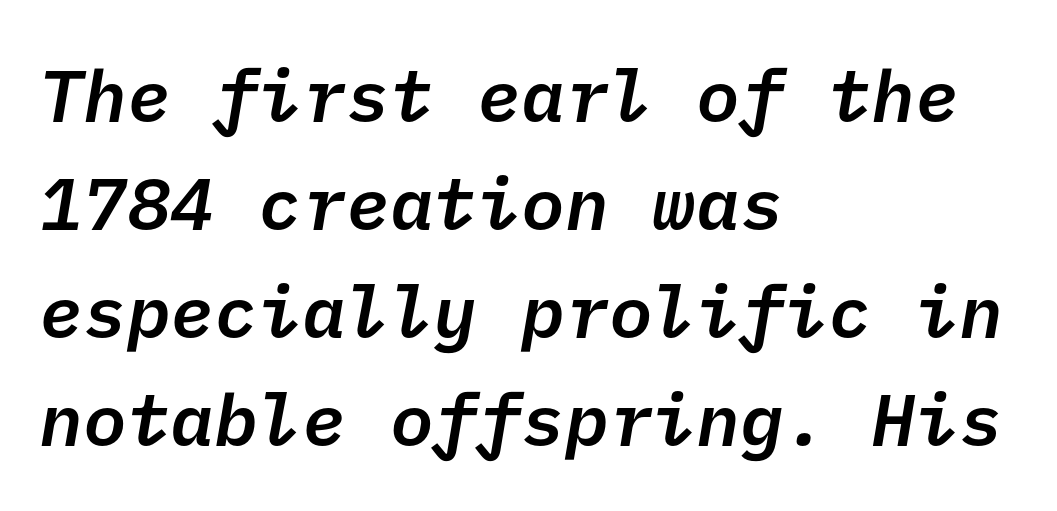
Q: Is the text bold? A: Semi-bold.
Q: Is the typeface a serif or a sans-serif typeface? A: Sans-serif.
Q: Is the text underlined? A: No.
Q: How is the paragraph aligned? A: Left-aligned.
Q: Is the spacing between letters normal or unusually wide? A: Normal.
Q: Is the spacing between lines tight, normal or loose? A: Normal.
Q: Width (condensed, normal, or wide)? A: Normal.
Q: Stroke contrast? A: Low.
Q: x-height? A: Medium.
